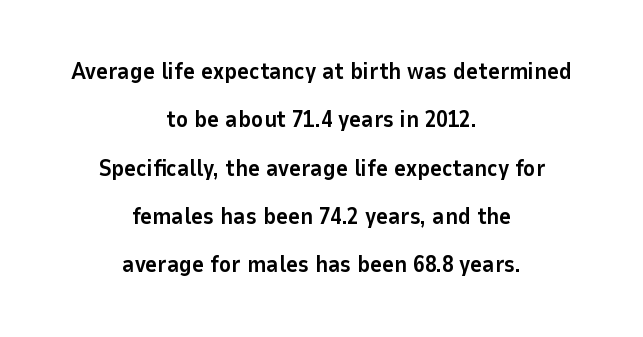
Q: Is the text bold? A: Yes.
Q: Is the text italic (slanted)? A: No, it is upright.
Q: Is the text underlined? A: No.
Q: How is the paragraph aligned? A: Centered.
Q: Is the spacing between letters normal or unusually wide? A: Normal.
Q: Is the spacing between lines tight, normal or loose? A: Loose.
